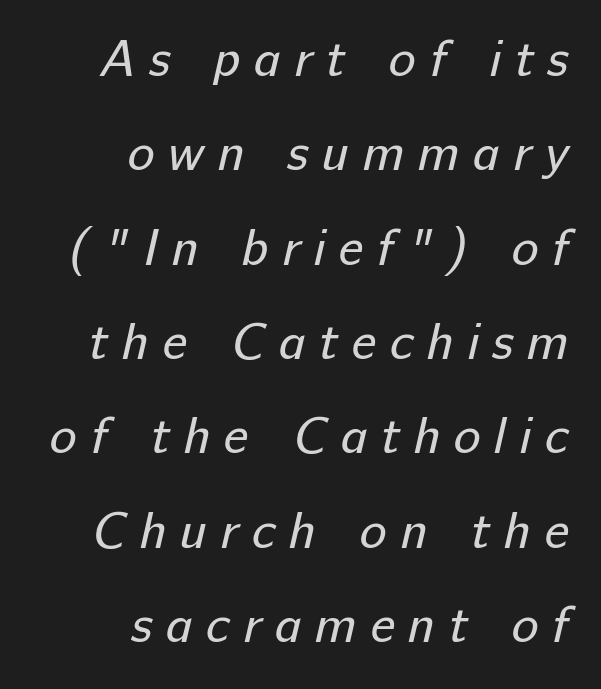
The image shows 51 px regular-weight sans-serif type; set right-aligned, line spacing 1.85x, unusually wide letter spacing (+0.26 em), not underlined; low stroke contrast and a medium x-height.
